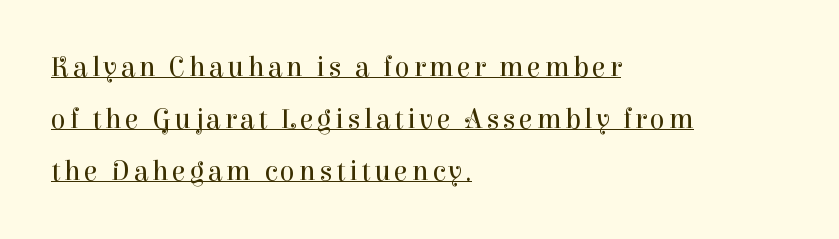
{"serif": "yes", "italic": "no", "bold": "no", "weight": "regular", "width": "normal", "stroke_contrast": "high", "x_height": "medium", "monospaced": "no", "underline": "yes", "align": "left", "line_spacing_ratio": 1.85, "glyph_px": 28}
